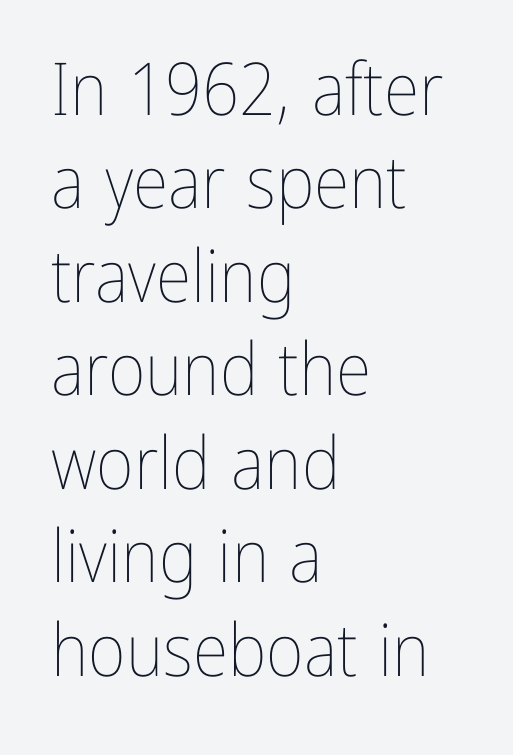
{"italic": "no", "bold": "no", "weight": "thin", "width": "condensed", "stroke_contrast": "low", "x_height": "medium", "monospaced": "no", "underline": "no", "align": "left", "line_spacing": "normal", "line_spacing_ratio": 1.28, "letter_spacing": "normal", "letter_spacing_em": 0.0, "glyph_px": 73}
